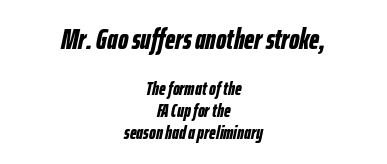
Q: Is the text bold? A: Yes.
Q: Is the text italic (slanted)? A: Yes, it leans right by about 12 degrees.
Q: Is the text underlined? A: No.
Q: How is the paragraph aligned? A: Centered.
Q: Is the spacing between letters normal or unusually wide? A: Normal.
Q: Which block of text is set in a larger size, the first (top) or the second (bottom)? A: The first (top) one.
Q: Width (condensed, normal, or wide)? A: Condensed.
Q: Stroke contrast? A: Low.
Q: x-height? A: Medium.
Q: Monospaced? A: No.
